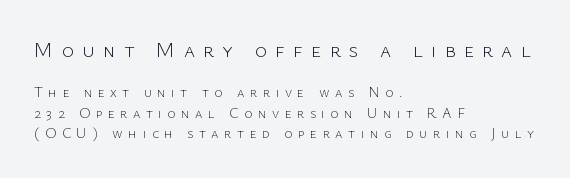
Q: Is the text bold? A: No.
Q: Is the text italic (slanted)? A: No, it is upright.
Q: Is the text underlined? A: No.
Q: How is the paragraph aligned? A: Left-aligned.
Q: Is the spacing between letters normal or unusually wide? A: Unusually wide.
Q: Is the spacing between lines tight, normal or loose? A: Normal.
Q: Which block of text is set in a larger size, the first (top) or the second (bottom)? A: The first (top) one.
